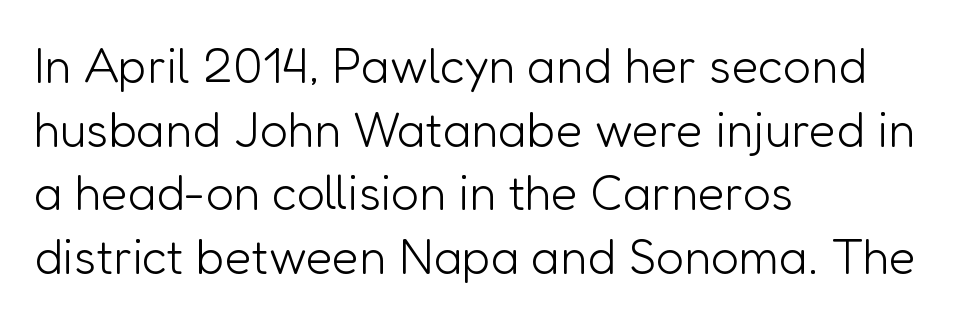
{"serif": "no", "italic": "no", "bold": "no", "weight": "light", "width": "normal", "stroke_contrast": "low", "x_height": "medium", "monospaced": "no", "underline": "no", "align": "left", "line_spacing": "normal", "line_spacing_ratio": 1.3, "letter_spacing": "normal", "letter_spacing_em": 0.0, "glyph_px": 49}
